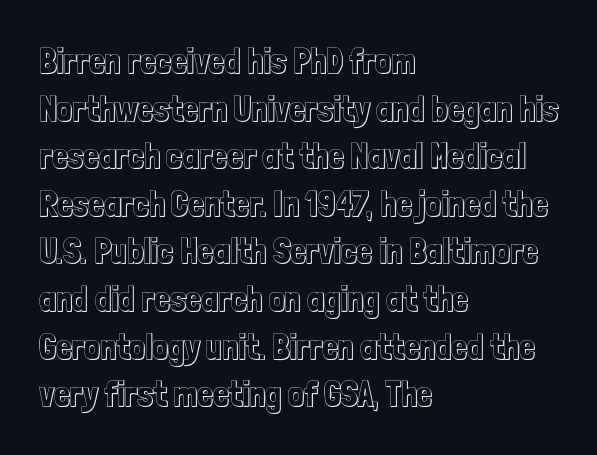
The image shows 35 px condensed type, upright; set left-aligned, normal line spacing (1.36x), normal letter spacing, not underlined; a medium x-height.
